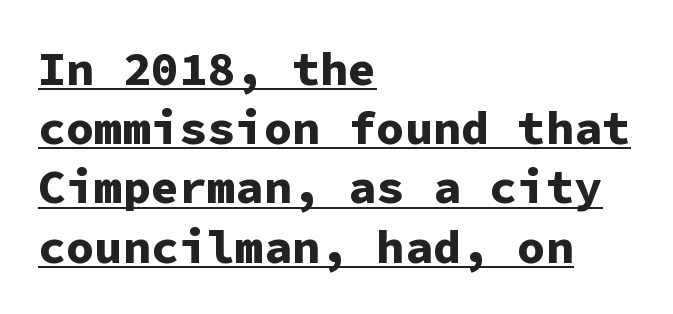
The image shows 47 px bold sans-serif type, upright, monospaced; set left-aligned, normal line spacing (1.26x), normal letter spacing, underlined; low stroke contrast and a medium x-height.
